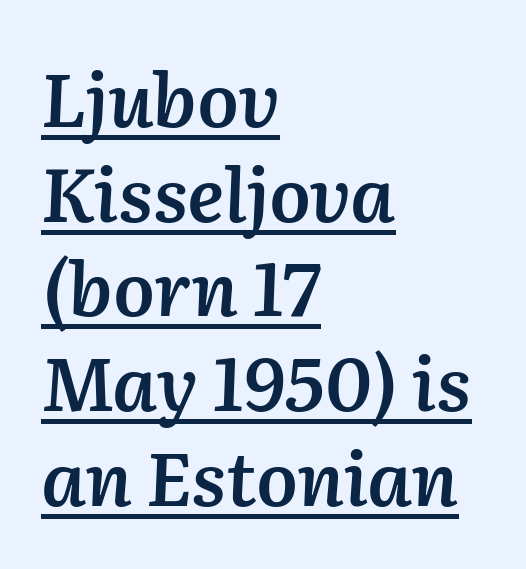
Q: Is the text bold? A: Semi-bold.
Q: Is the text italic (slanted)? A: Yes, it leans right by about 2 degrees.
Q: Is the text underlined? A: Yes.
Q: How is the paragraph aligned? A: Left-aligned.
Q: Is the spacing between letters normal or unusually wide? A: Normal.
Q: Is the spacing between lines tight, normal or loose? A: Normal.
Q: Width (condensed, normal, or wide)? A: Normal.
Q: Stroke contrast? A: Medium.
Q: x-height? A: Medium.
Q: Monospaced? A: No.
